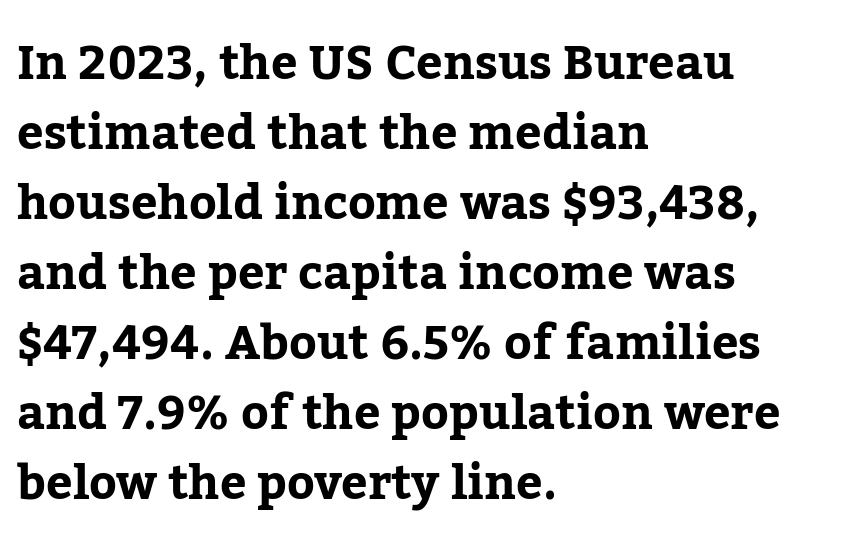
The image shows 47 px serif type, upright; set left-aligned, normal line spacing (1.49x), normal letter spacing, not underlined; low stroke contrast and a medium x-height.
